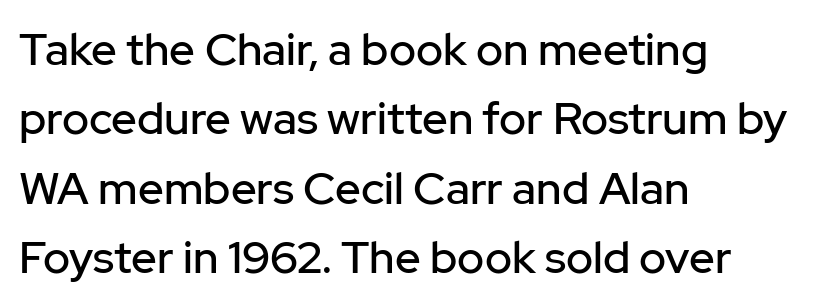
Q: Is the text italic (slanted)? A: No, it is upright.
Q: Is the typeface a serif or a sans-serif typeface? A: Sans-serif.
Q: Is the text underlined? A: No.
Q: How is the paragraph aligned? A: Left-aligned.
Q: Is the spacing between letters normal or unusually wide? A: Normal.
Q: Is the spacing between lines tight, normal or loose? A: Normal.
Q: Width (condensed, normal, or wide)? A: Normal.
Q: Stroke contrast? A: Low.
Q: x-height? A: Medium.
Q: Monospaced? A: No.
